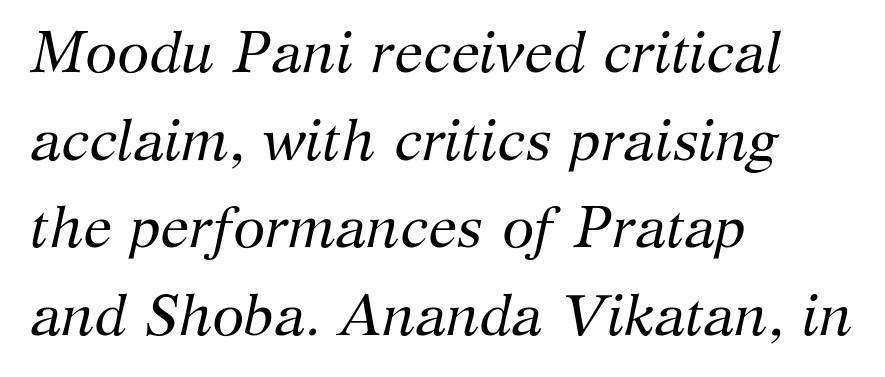
I'd call this a serif setting — the letters wear small feet. One glance says typical: line gaps are just what's usual. Compared with typical body copy, the letter spacing here is the same. The passage shown is typed in a proportional face where columns would drift.
